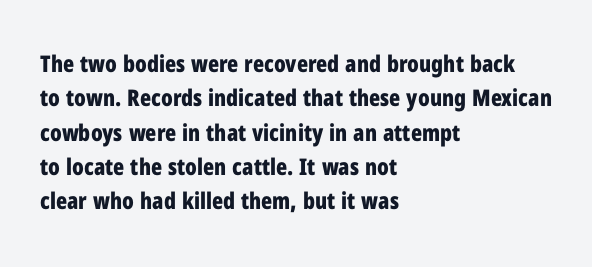
The image shows 23 px bold type, upright; set left-aligned, normal line spacing (1.49x), normal letter spacing, not underlined.
